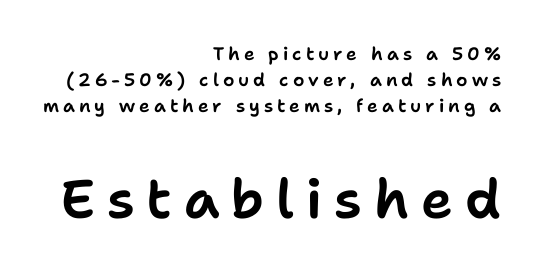
{"serif": "no", "italic": "no", "width": "normal", "stroke_contrast": "low", "x_height": "medium", "monospaced": "no", "underline": "no", "align": "right", "line_spacing": "normal", "line_spacing_ratio": 1.44, "letter_spacing": "wide", "letter_spacing_em": 0.22, "larger_block": "second", "size_ratio": 3.0, "glyph_px": 54}
